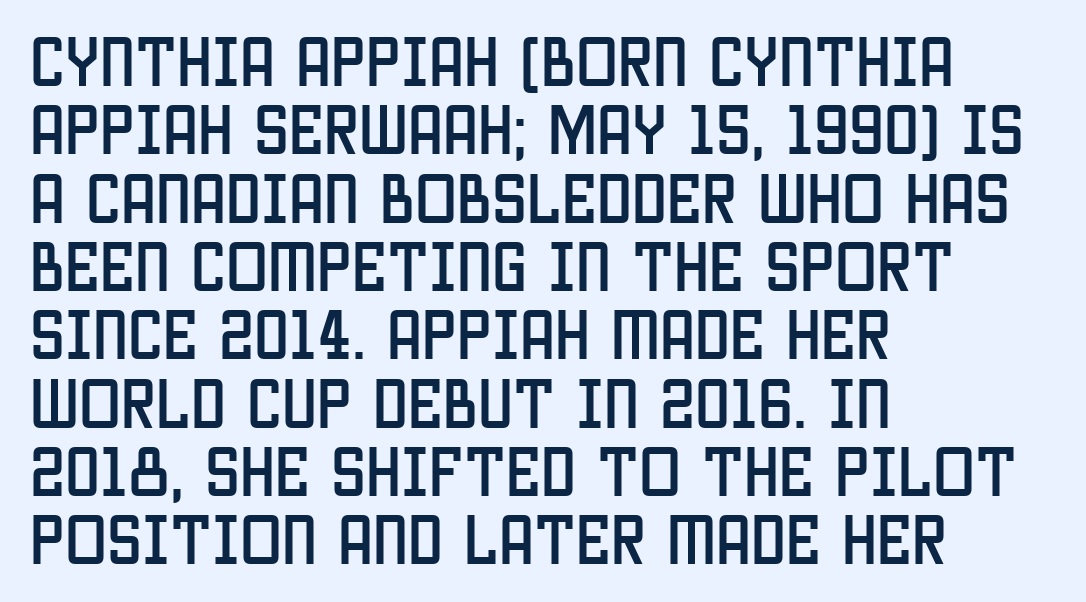
The image shows 56 px condensed sans-serif type, upright; set left-aligned, line spacing 1.22x, normal letter spacing, not underlined; low stroke contrast and a large x-height.
